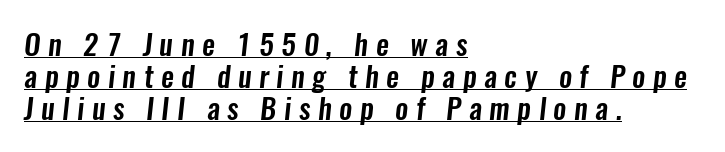
{"serif": "no", "width": "condensed", "stroke_contrast": "low", "x_height": "medium", "monospaced": "no", "underline": "yes", "align": "left", "line_spacing": "tight", "line_spacing_ratio": 1.1, "letter_spacing": "wide", "letter_spacing_em": 0.26, "glyph_px": 29}
